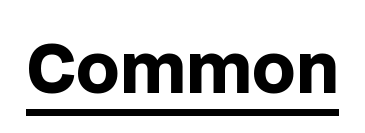
Q: Is the text bold? A: Yes.
Q: Is the text italic (slanted)? A: No, it is upright.
Q: Is the typeface a serif or a sans-serif typeface? A: Sans-serif.
Q: Is the text underlined? A: Yes.
Q: Is the spacing between letters normal or unusually wide? A: Normal.
Q: Width (condensed, normal, or wide)? A: Normal.
Q: Stroke contrast? A: Low.
Q: x-height? A: Large.
Q: Monospaced? A: No.
